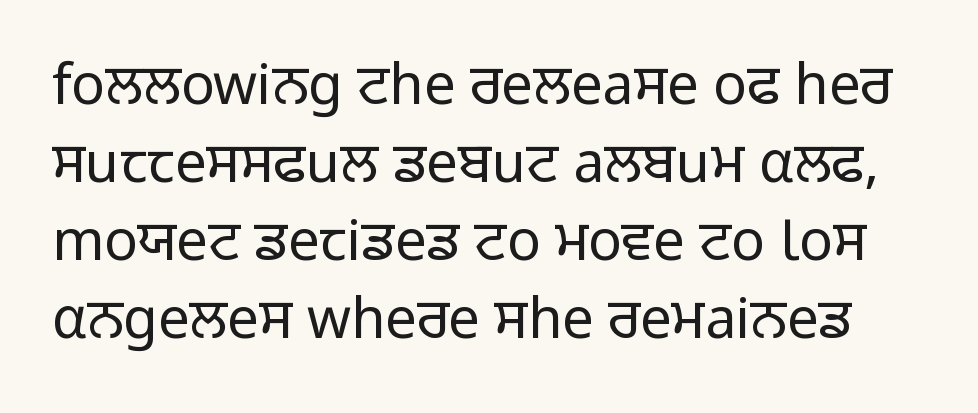
Q: Is the text bold? A: No.
Q: Is the text italic (slanted)? A: No, it is upright.
Q: Is the typeface a serif or a sans-serif typeface? A: Sans-serif.
Q: Is the text underlined? A: No.
Q: Is the spacing between letters normal or unusually wide? A: Normal.
Q: Is the spacing between lines tight, normal or loose? A: Normal.
Q: Width (condensed, normal, or wide)? A: Normal.
Q: Stroke contrast? A: Low.
Q: x-height? A: Medium.
Q: Monospaced? A: No.
